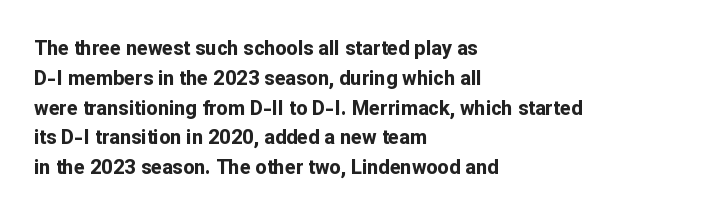
Q: Is the text bold? A: Yes.
Q: Is the text italic (slanted)? A: No, it is upright.
Q: Is the text underlined? A: No.
Q: How is the paragraph aligned? A: Left-aligned.
Q: Is the spacing between letters normal or unusually wide? A: Normal.
Q: Is the spacing between lines tight, normal or loose? A: Normal.
